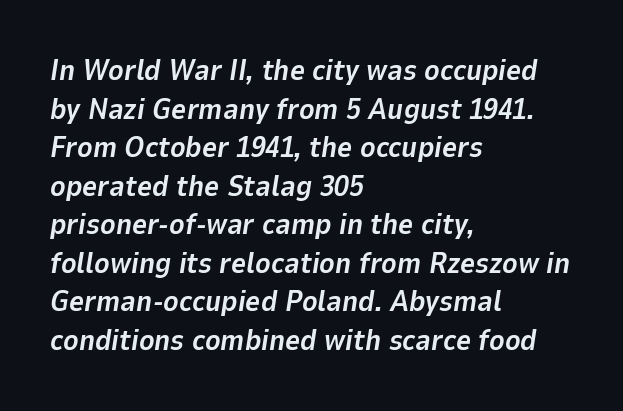
The image shows 29 px bold type, italic (leaning right); set left-aligned, normal line spacing (1.33x), normal letter spacing, not underlined; low stroke contrast and a medium x-height.
